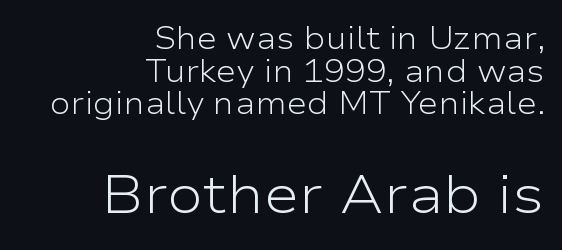
{"serif": "no", "italic": "no", "bold": "no", "weight": "light", "width": "wide", "stroke_contrast": "low", "x_height": "medium", "monospaced": "no", "underline": "no", "align": "right", "line_spacing": "tight", "line_spacing_ratio": 1.05, "letter_spacing": "normal", "letter_spacing_em": 0.0, "larger_block": "second", "size_ratio": 1.74, "glyph_px": 54}
